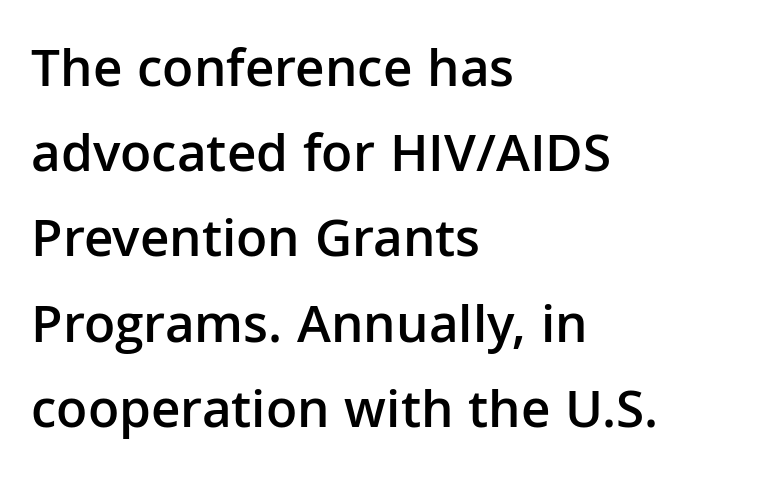
The typesetter chose a ragged-right arrangement here. The space beneath each line is pristine and unruled. Here the designer chose a conventional face with non-uniform glyph widths. The letters carry no serifs — their stems end cleanly without finishing strokes.
